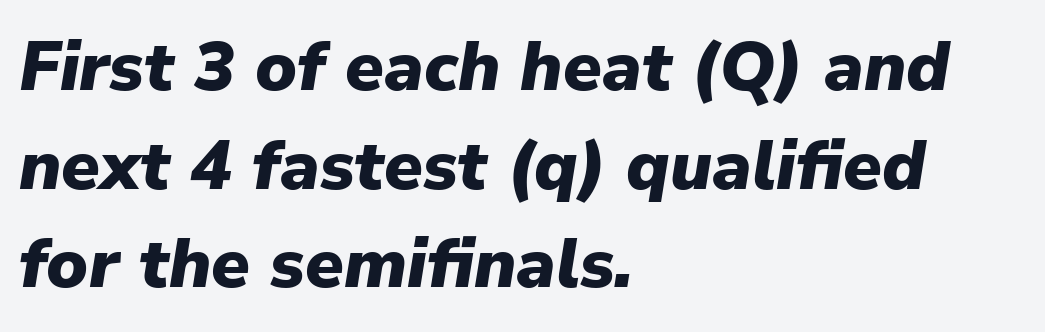
{"italic": "yes", "lean": "right", "slant_degrees": 9, "bold": "yes", "weight": "heavy", "width": "normal", "stroke_contrast": "low", "x_height": "medium", "monospaced": "no", "underline": "no", "align": "left", "line_spacing": "normal", "line_spacing_ratio": 1.41, "letter_spacing": "normal", "letter_spacing_em": 0.0, "glyph_px": 70}
